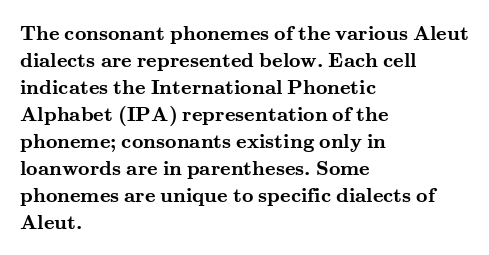
The image shows 20 px bold type, upright; set left-aligned, normal line spacing (1.35x), normal letter spacing, not underlined.
